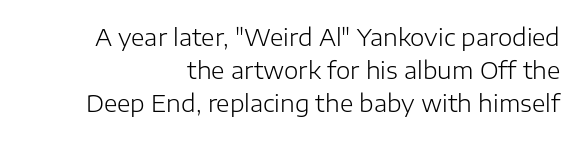
Q: Is the text bold? A: No.
Q: Is the text italic (slanted)? A: No, it is upright.
Q: Is the text underlined? A: No.
Q: How is the paragraph aligned? A: Right-aligned.
Q: Is the spacing between letters normal or unusually wide? A: Normal.
Q: Is the spacing between lines tight, normal or loose? A: Normal.
